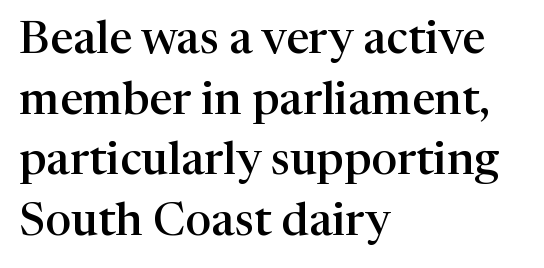
These lines carry some extra weight — a demibold, not a full bold. A typesetter would label this face a serif. This rendering leaves character spacing at its baseline value. Alignment: flush left.
